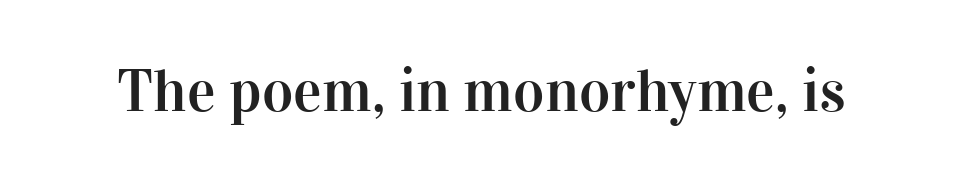
The image shows 60 px serif type, upright; set normal letter spacing, not underlined; high stroke contrast and a medium x-height.
